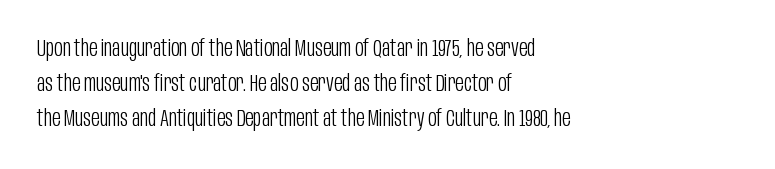
{"italic": "no", "bold": "no", "underline": "no", "align": "left", "line_spacing": "normal", "line_spacing_ratio": 1.52, "letter_spacing": "normal", "letter_spacing_em": 0.0, "glyph_px": 23}
